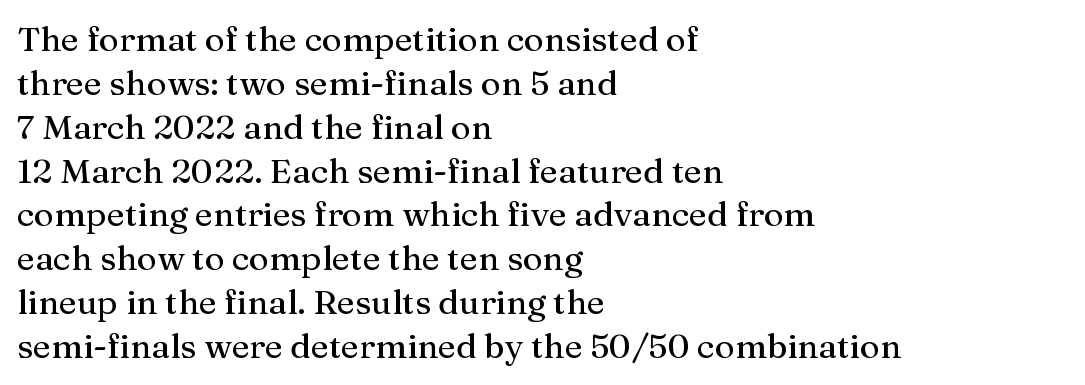
Short note: letters normally spaced. Only glyphs here, with clear space below each row. These lines were composed using upright roman letters. A normal amount of white space separates one row of letters from the next. This rendering employs a face with finishing strokes, i.e., a serif. Here the designer chose a conventional face with non-uniform glyph widths.
